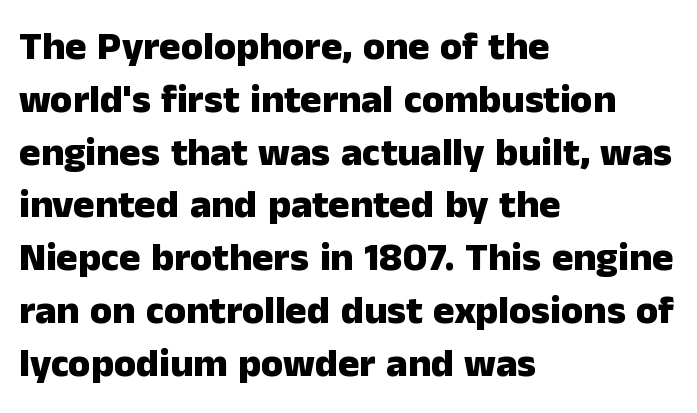
Q: Is the text bold? A: Yes.
Q: Is the text italic (slanted)? A: No, it is upright.
Q: Is the typeface a serif or a sans-serif typeface? A: Sans-serif.
Q: Is the text underlined? A: No.
Q: How is the paragraph aligned? A: Left-aligned.
Q: Is the spacing between letters normal or unusually wide? A: Normal.
Q: Is the spacing between lines tight, normal or loose? A: Normal.
Q: Width (condensed, normal, or wide)? A: Normal.
Q: Stroke contrast? A: Low.
Q: x-height? A: Medium.
Q: Monospaced? A: No.
